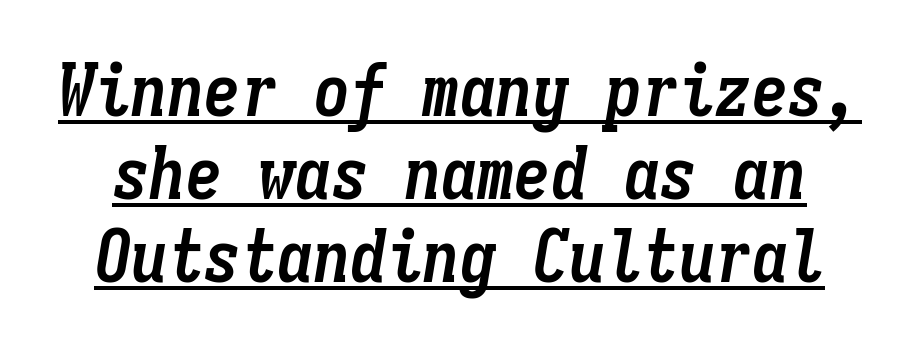
Q: Is the text bold? A: Yes.
Q: Is the text italic (slanted)? A: Yes, it leans right by about 9 degrees.
Q: Is the text underlined? A: Yes.
Q: Is the spacing between letters normal or unusually wide? A: Normal.
Q: Is the spacing between lines tight, normal or loose? A: Tight.
Q: Width (condensed, normal, or wide)? A: Condensed.
Q: Stroke contrast? A: Low.
Q: x-height? A: Medium.
Q: Monospaced? A: Yes.
